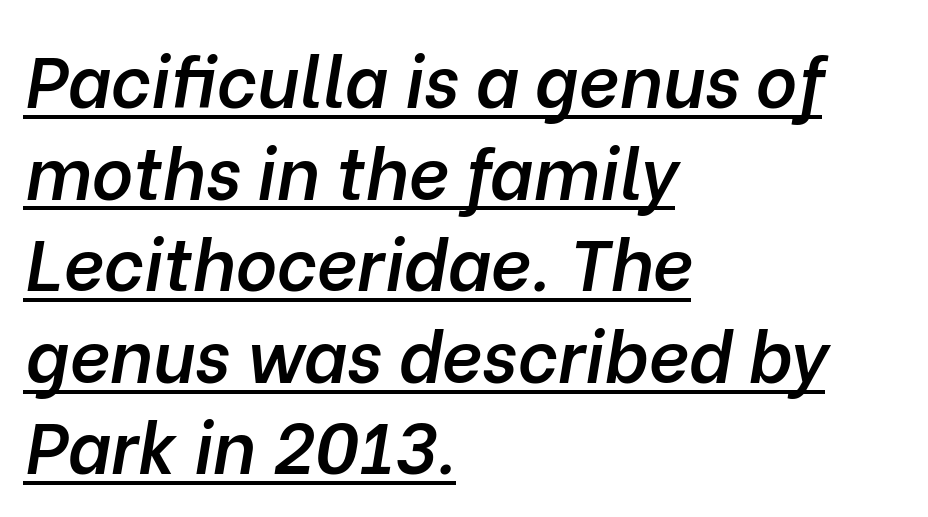
{"italic": "yes", "lean": "right", "slant_degrees": 10, "bold": "semi", "weight": "semibold", "width": "normal", "stroke_contrast": "low", "x_height": "medium", "monospaced": "no", "underline": "yes", "align": "left", "line_spacing": "normal", "line_spacing_ratio": 1.29, "letter_spacing": "normal", "letter_spacing_em": 0.0, "glyph_px": 71}
